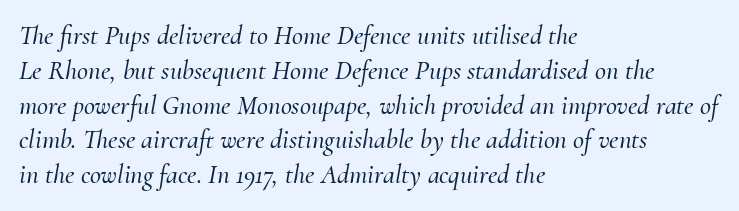
Q: Is the text italic (slanted)? A: Yes, it leans right by about 10 degrees.
Q: Is the text underlined? A: No.
Q: How is the paragraph aligned? A: Left-aligned.
Q: Is the spacing between letters normal or unusually wide? A: Normal.
Q: Is the spacing between lines tight, normal or loose? A: Normal.
